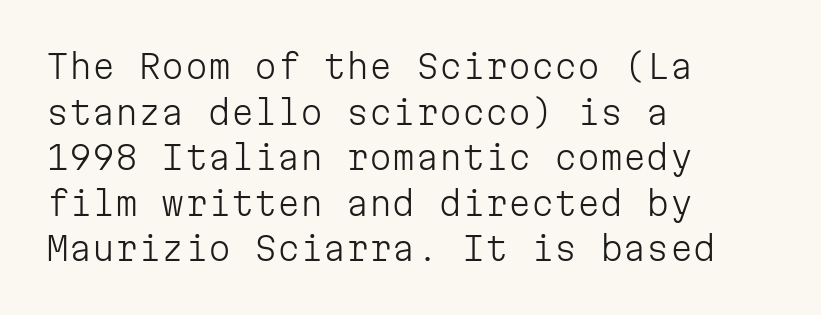
Q: Is the text bold? A: No.
Q: Is the text italic (slanted)? A: No, it is upright.
Q: Is the typeface a serif or a sans-serif typeface? A: Sans-serif.
Q: Is the text underlined? A: No.
Q: How is the paragraph aligned? A: Left-aligned.
Q: Is the spacing between letters normal or unusually wide? A: Normal.
Q: Is the spacing between lines tight, normal or loose? A: Normal.
Q: Width (condensed, normal, or wide)? A: Normal.
Q: Stroke contrast? A: Low.
Q: x-height? A: Medium.
Q: Monospaced? A: Yes.
